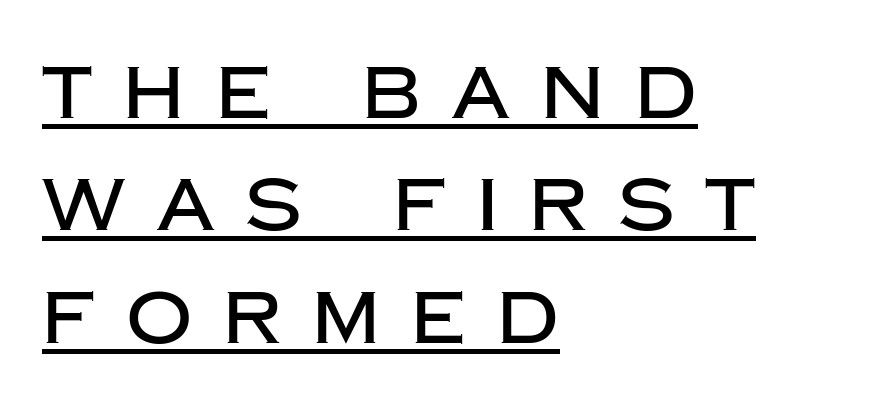
Q: Is the text italic (slanted)? A: No, it is upright.
Q: Is the typeface a serif or a sans-serif typeface? A: Sans-serif.
Q: Is the text underlined? A: Yes.
Q: How is the paragraph aligned? A: Left-aligned.
Q: Is the spacing between letters normal or unusually wide? A: Unusually wide.
Q: Is the spacing between lines tight, normal or loose? A: Normal.
Q: Width (condensed, normal, or wide)? A: Normal.
Q: Stroke contrast? A: Low.
Q: x-height? A: Large.
Q: Monospaced? A: No.
